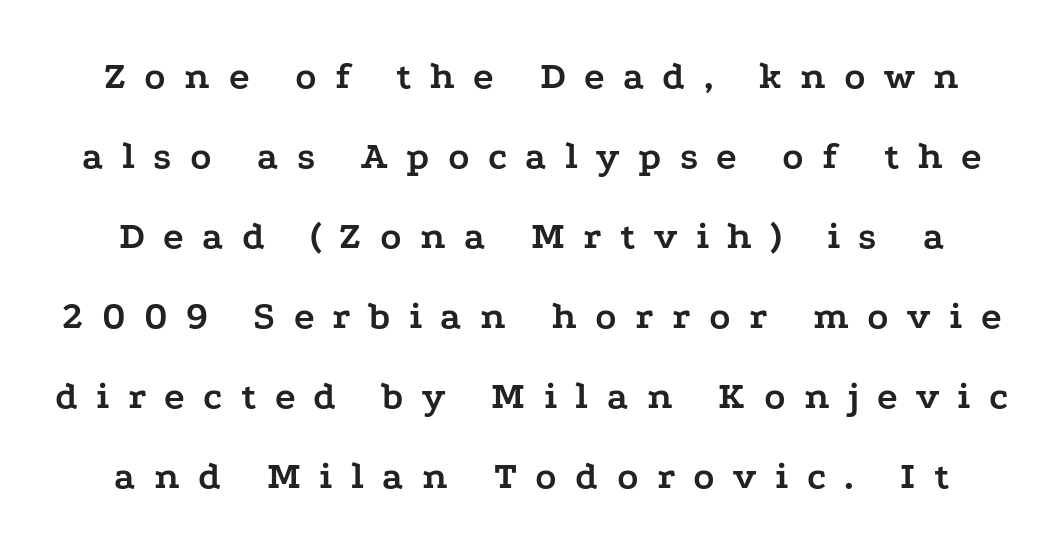
Q: Is the text bold? A: Yes.
Q: Is the text italic (slanted)? A: No, it is upright.
Q: Is the typeface a serif or a sans-serif typeface? A: Serif.
Q: Is the text underlined? A: No.
Q: Is the spacing between letters normal or unusually wide? A: Unusually wide.
Q: Is the spacing between lines tight, normal or loose? A: Loose.
Q: Width (condensed, normal, or wide)? A: Wide.
Q: Stroke contrast? A: Low.
Q: x-height? A: Medium.
Q: Monospaced? A: No.
